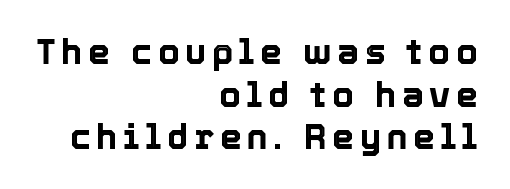
The axis of the letterforms is exactly vertical. Every row of glyphs terminates at an identical x-position on the right. Decoration check: the copy has no underline. Do the characters align in a grid? No, the font is proportional.
